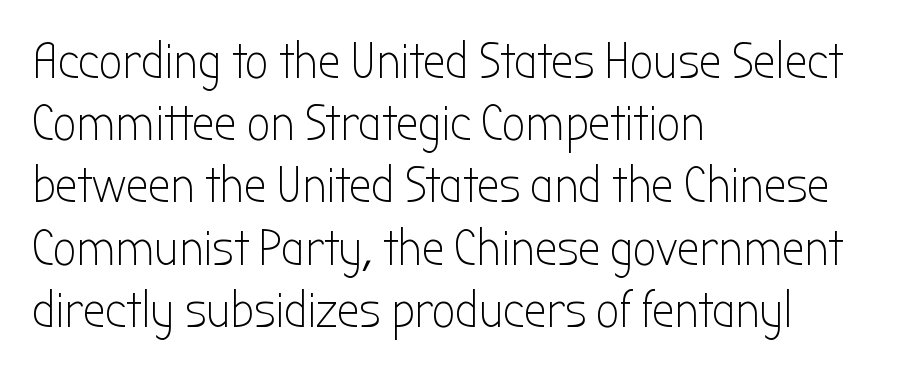
{"serif": "no", "italic": "no", "bold": "no", "weight": "light", "width": "condensed", "stroke_contrast": "low", "x_height": "medium", "monospaced": "no", "underline": "no", "align": "left", "line_spacing_ratio": 1.22, "letter_spacing": "normal", "letter_spacing_em": 0.0, "glyph_px": 51}
